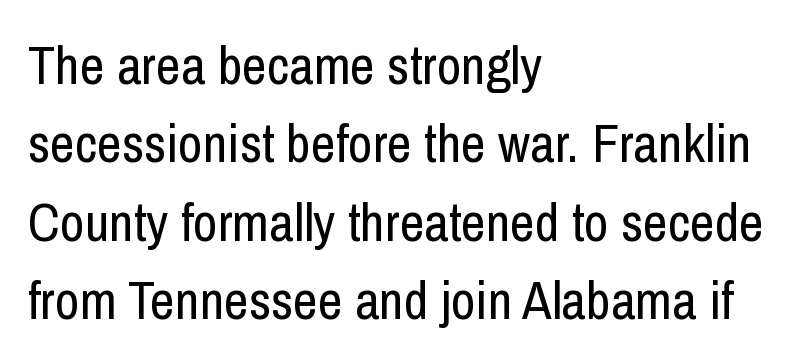
{"serif": "no", "italic": "no", "bold": "no", "weight": "regular", "width": "condensed", "stroke_contrast": "low", "x_height": "medium", "monospaced": "no", "underline": "no", "align": "left", "line_spacing": "normal", "line_spacing_ratio": 1.45, "letter_spacing": "normal", "letter_spacing_em": 0.0, "glyph_px": 54}
